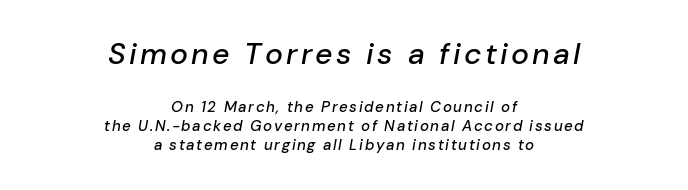
Q: Is the text italic (slanted)? A: Yes, it leans right by about 10 degrees.
Q: Is the text underlined? A: No.
Q: How is the paragraph aligned? A: Centered.
Q: Is the spacing between lines tight, normal or loose? A: Normal.
Q: Which block of text is set in a larger size, the first (top) or the second (bottom)? A: The first (top) one.
Q: Width (condensed, normal, or wide)? A: Normal.
Q: Stroke contrast? A: Low.
Q: x-height? A: Medium.
Q: Monospaced? A: No.
